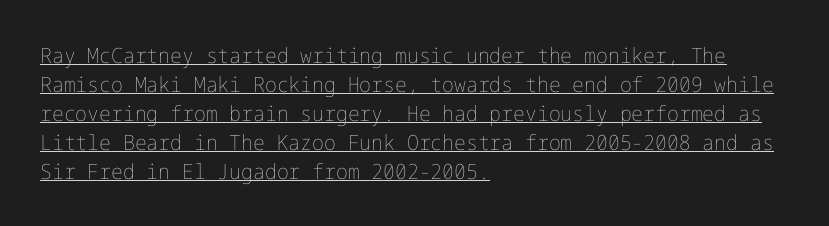
Q: Is the text bold? A: No.
Q: Is the text italic (slanted)? A: No, it is upright.
Q: Is the text underlined? A: Yes.
Q: How is the paragraph aligned? A: Left-aligned.
Q: Is the spacing between letters normal or unusually wide? A: Normal.
Q: Is the spacing between lines tight, normal or loose? A: Normal.
